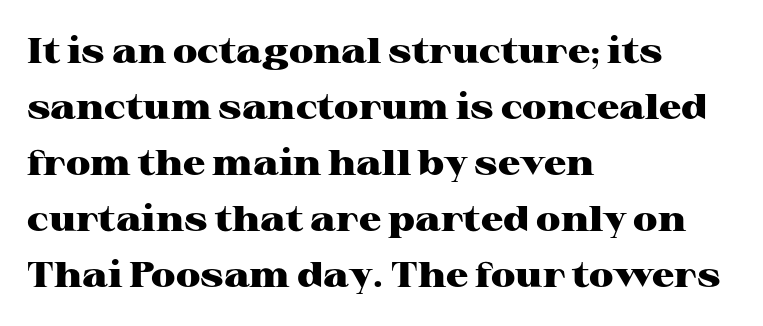
{"serif": "yes", "italic": "no", "bold": "yes", "weight": "heavy", "width": "wide", "stroke_contrast": "high", "x_height": "medium", "monospaced": "no", "underline": "no", "align": "left", "line_spacing": "normal", "line_spacing_ratio": 1.6, "letter_spacing": "normal", "letter_spacing_em": 0.0, "glyph_px": 35}
